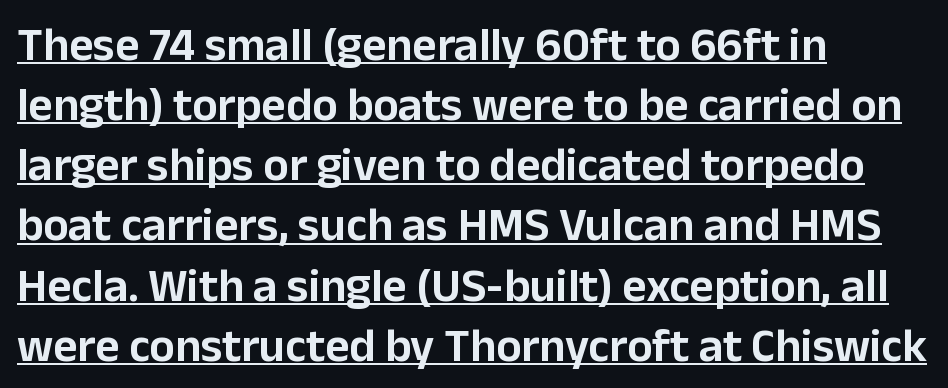
Emphasis is given by a line drawn under the lettering. The designer went with a sans here, leaving each stem footless. Horizontally, the lines are justified to the leading edge only. The specimen reads as upright at a glance. The gaps between neighbouring characters are ordinary and unremarkable. Summary of vertical rhythm: regular, with standard interline spacing.
